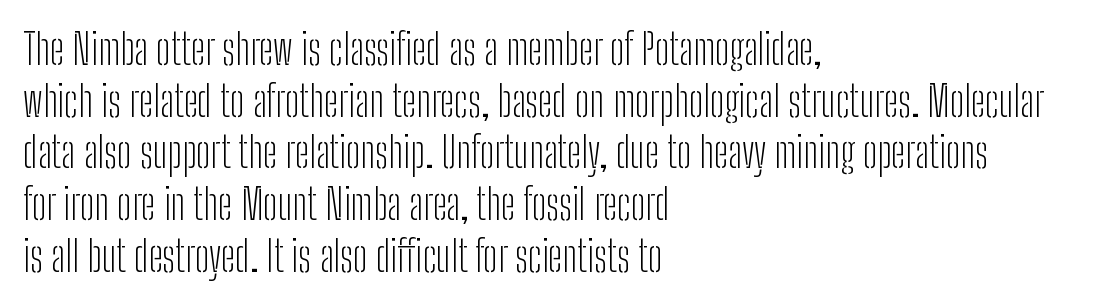
The image shows 42 px light, condensed sans-serif type, upright; set left-aligned, line spacing 1.23x, normal letter spacing, not underlined; low stroke contrast and a medium x-height.
